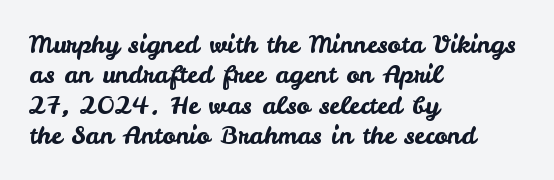
Q: Is the text italic (slanted)? A: Yes.
Q: Is the text underlined? A: No.
Q: How is the paragraph aligned? A: Left-aligned.
Q: Is the spacing between letters normal or unusually wide? A: Normal.
